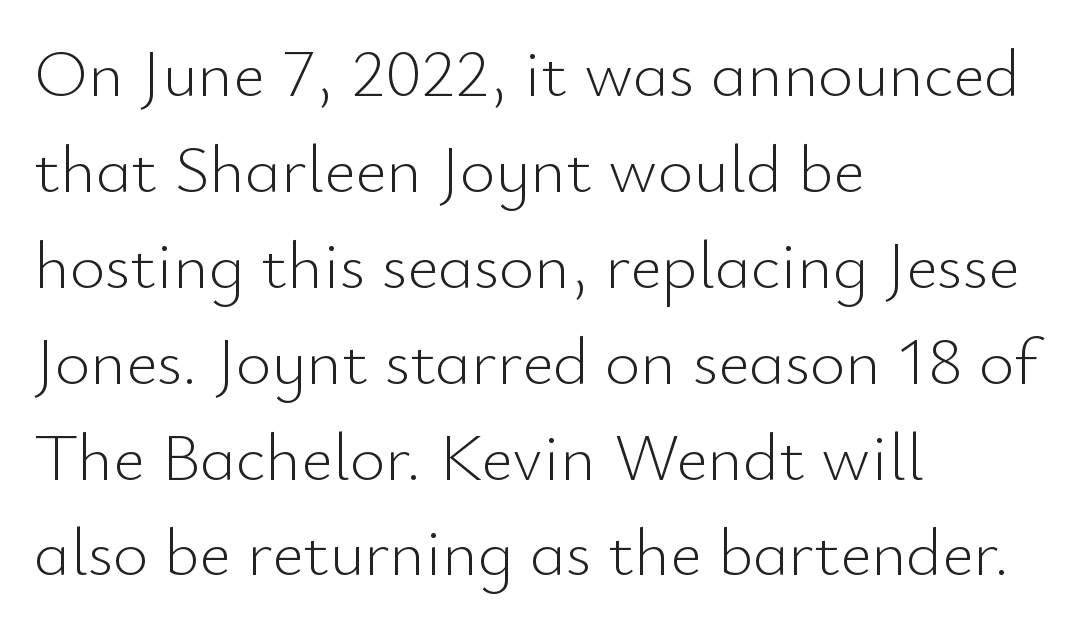
Q: Is the text bold? A: No.
Q: Is the text italic (slanted)? A: No, it is upright.
Q: Is the typeface a serif or a sans-serif typeface? A: Sans-serif.
Q: Is the text underlined? A: No.
Q: How is the paragraph aligned? A: Left-aligned.
Q: Is the spacing between letters normal or unusually wide? A: Normal.
Q: Is the spacing between lines tight, normal or loose? A: Normal.
Q: Width (condensed, normal, or wide)? A: Normal.
Q: Stroke contrast? A: Low.
Q: x-height? A: Small.
Q: Monospaced? A: No.
